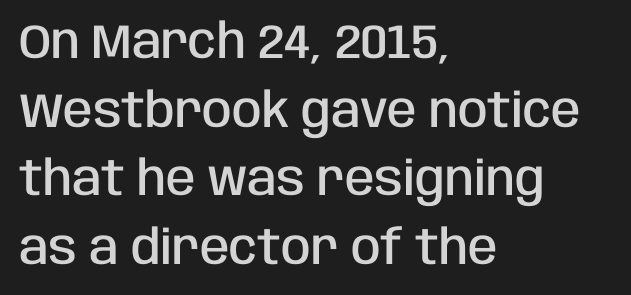
The letterforms sit shoulder to shoulder at normal distance. Anything drawn beneath the words? Only blank space. Letterform terminals end flat and unadorned throughout the passage. Note the varied advance widths — an 'i' is clearly narrower than an 'm'.
